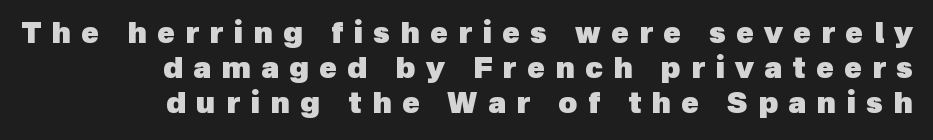
{"serif": "no", "bold": "yes", "weight": "heavy", "width": "normal", "x_height": "medium", "monospaced": "no", "underline": "no", "align": "right", "line_spacing_ratio": 1.2, "letter_spacing": "wide", "letter_spacing_em": 0.36, "glyph_px": 29}
